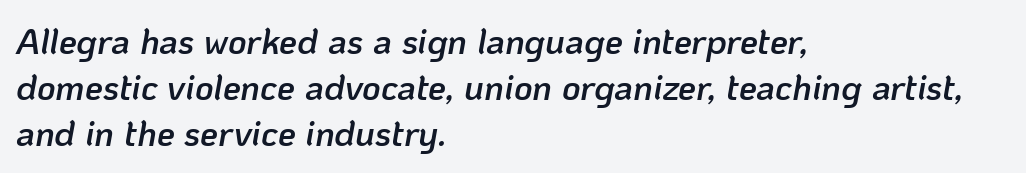
{"italic": "yes", "lean": "right", "slant_degrees": 10, "bold": "semi", "weight": "semibold", "width": "normal", "stroke_contrast": "low", "x_height": "medium", "monospaced": "no", "underline": "no", "align": "left", "line_spacing": "normal", "line_spacing_ratio": 1.28, "letter_spacing": "normal", "letter_spacing_em": 0.0, "glyph_px": 36}
